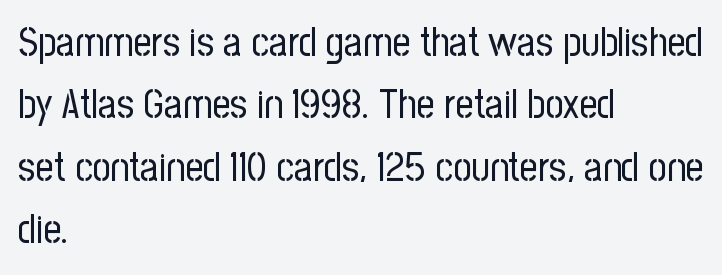
{"serif": "no", "italic": "no", "bold": "no", "weight": "regular", "width": "condensed", "stroke_contrast": "low", "x_height": "medium", "monospaced": "no", "underline": "no", "align": "left", "line_spacing": "normal", "line_spacing_ratio": 1.56, "letter_spacing": "normal", "letter_spacing_em": 0.0, "glyph_px": 40}
